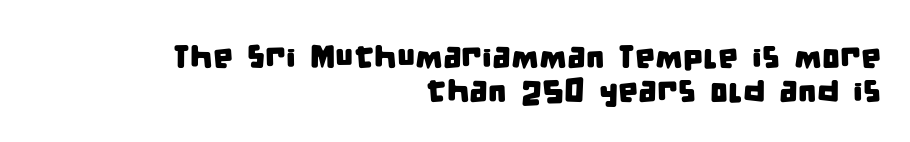
The image shows 32 px condensed sans-serif type; set right-aligned, tight line spacing (1.06x), normal letter spacing, not underlined; low stroke contrast and a large x-height.
